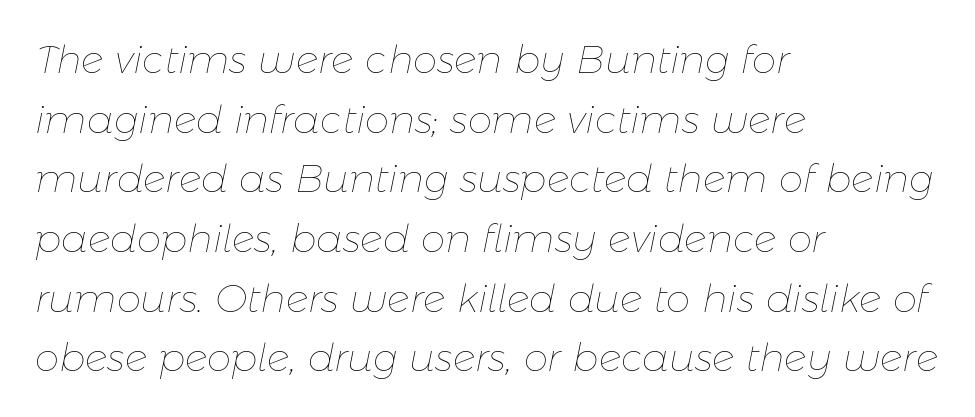
The image shows 39 px thin type, italic (leaning right); set left-aligned, normal line spacing (1.53x), normal letter spacing, not underlined; low stroke contrast and a medium x-height.
